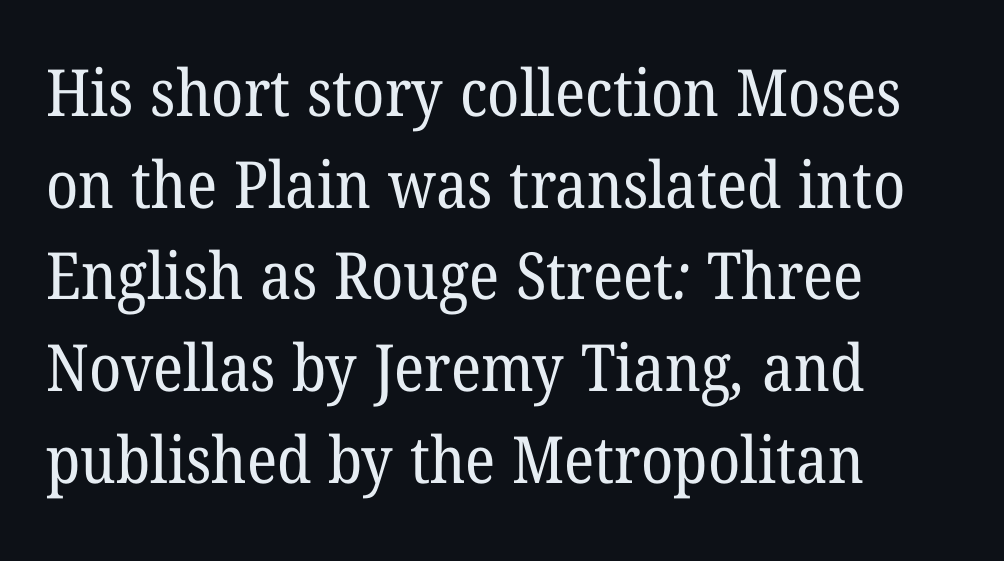
Q: Is the text bold? A: No.
Q: Is the typeface a serif or a sans-serif typeface? A: Serif.
Q: Is the text underlined? A: No.
Q: How is the paragraph aligned? A: Left-aligned.
Q: Is the spacing between letters normal or unusually wide? A: Normal.
Q: Is the spacing between lines tight, normal or loose? A: Normal.
Q: Width (condensed, normal, or wide)? A: Normal.
Q: Stroke contrast? A: Low.
Q: x-height? A: Medium.
Q: Monospaced? A: No.
